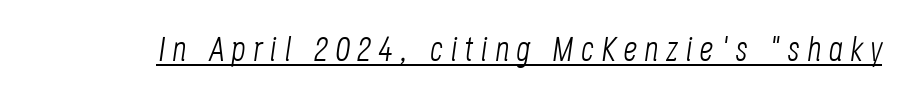
The image shows 35 px light, condensed type, italic (leaning right); set unusually wide letter spacing (+0.21 em), underlined; low stroke contrast and a large x-height.
